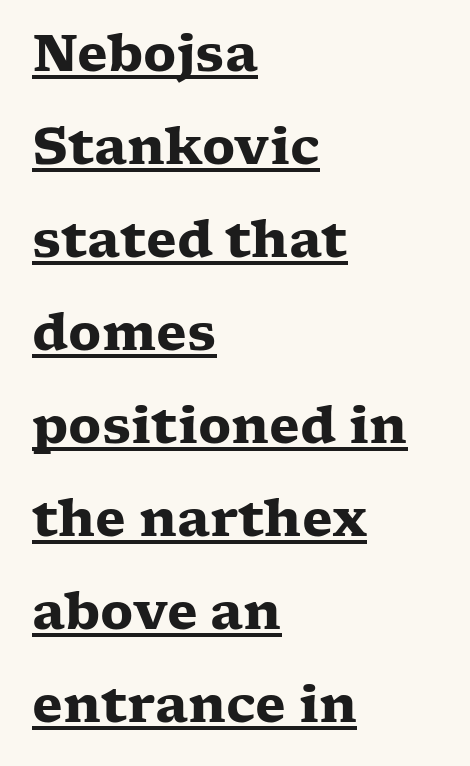
{"serif": "yes", "italic": "no", "bold": "yes", "weight": "heavy", "width": "wide", "stroke_contrast": "low", "x_height": "medium", "monospaced": "no", "underline": "yes", "align": "left", "line_spacing_ratio": 1.86, "letter_spacing": "normal", "letter_spacing_em": 0.0, "glyph_px": 50}
